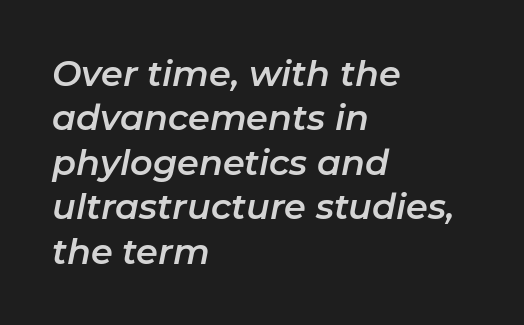
The image shows 35 px text type, italic (leaning right); set left-aligned, normal line spacing (1.27x), normal letter spacing, not underlined; low stroke contrast and a medium x-height.
